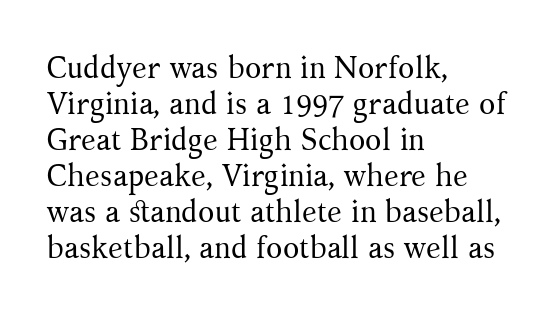
Q: Is the text bold? A: No.
Q: Is the text italic (slanted)? A: No, it is upright.
Q: Is the typeface a serif or a sans-serif typeface? A: Serif.
Q: Is the text underlined? A: No.
Q: How is the paragraph aligned? A: Left-aligned.
Q: Is the spacing between letters normal or unusually wide? A: Normal.
Q: Width (condensed, normal, or wide)? A: Normal.
Q: Stroke contrast? A: Medium.
Q: x-height? A: Medium.
Q: Monospaced? A: No.
